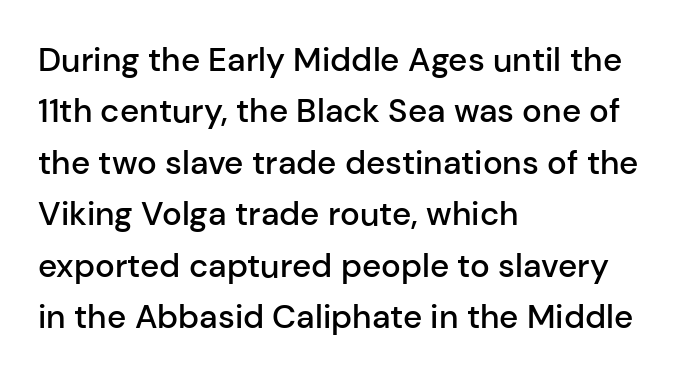
Standard letterfit; no display-style spreading of the glyphs. You can tell from the bare stems that sans-serif type was used. Is the type bold? Partly — it's a semibold, heavier than regular but not fully bold. Each line starts at the same left margin while the right side varies.
